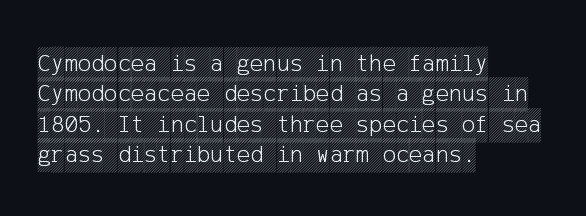
{"italic": "no", "underline": "no", "align": "left", "line_spacing_ratio": 1.22, "letter_spacing": "normal", "letter_spacing_em": 0.0, "glyph_px": 25}
